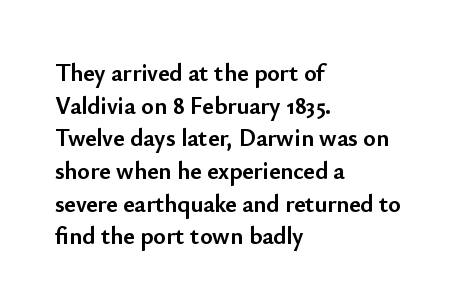
The rendering uses a moderate line-height, typical for paragraphs. The typography opts for an upright posture over an oblique one. Each word holds together tightly as a unit, with standard inter-letter gaps. Left-aligned paragraph, ragged on the right. The sample has been set heavy, in full bold. The string is rendered with underlining switched off.
